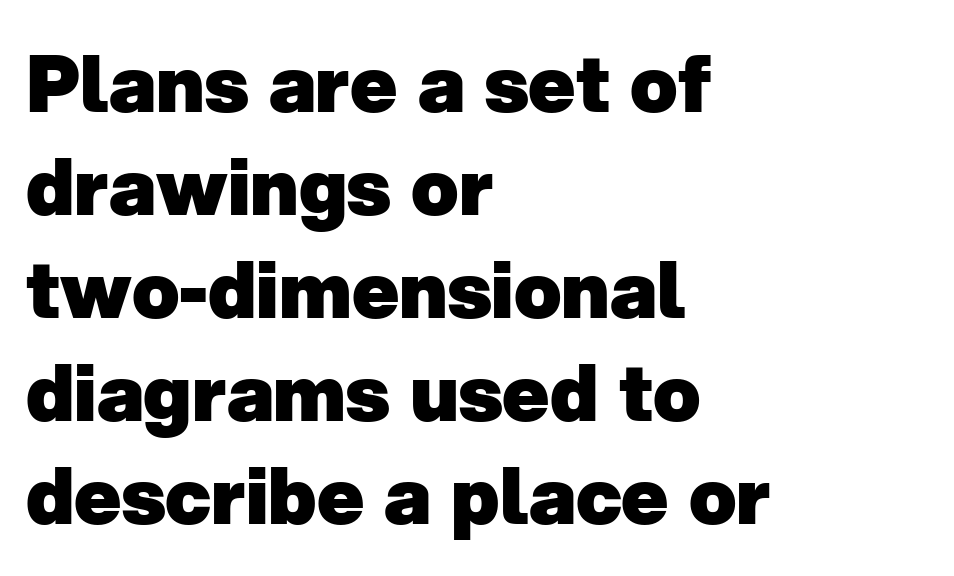
This sample is left-justified, so line endings fall wherever the words run out. Underline: absent. Here the designer chose a conventional face with non-uniform glyph widths. Bold? Absolutely — the strokes are thick and heavy. The passage shown has conventional tracking throughout. You can tell from the bare stems that sans-serif type was used.
